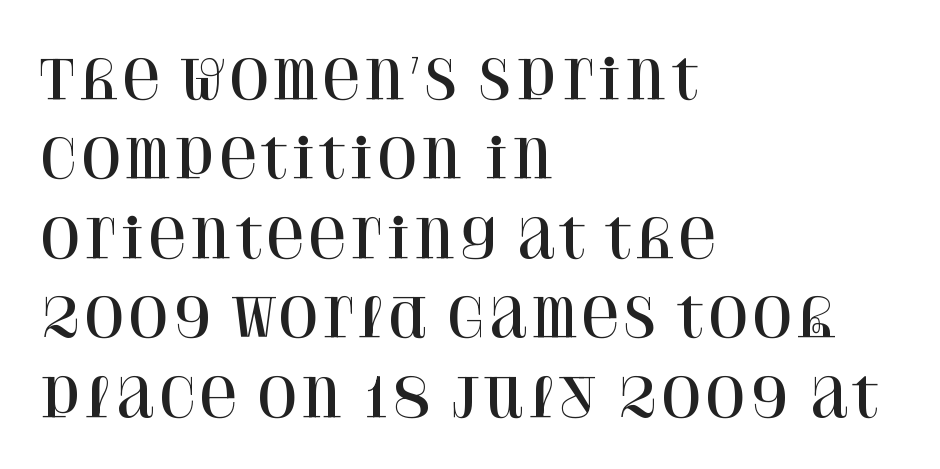
Q: Is the text italic (slanted)? A: No, it is upright.
Q: Is the typeface a serif or a sans-serif typeface? A: Serif.
Q: Is the text underlined? A: No.
Q: How is the paragraph aligned? A: Left-aligned.
Q: Is the spacing between letters normal or unusually wide? A: Normal.
Q: Is the spacing between lines tight, normal or loose? A: Normal.
Q: Width (condensed, normal, or wide)? A: Normal.
Q: Stroke contrast? A: High.
Q: x-height? A: Large.
Q: Monospaced? A: No.
